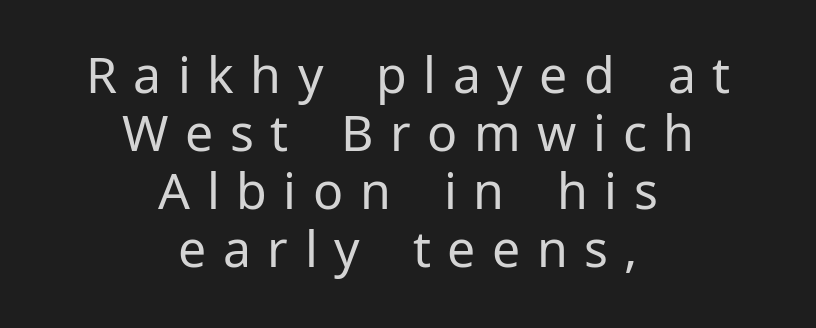
The image shows 50 px regular-weight sans-serif type, upright; set centered, line spacing 1.16x, unusually wide letter spacing (+0.33 em), not underlined; low stroke contrast and a medium x-height.
